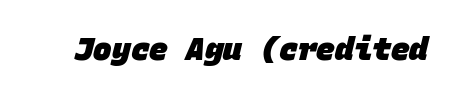
{"serif": "no", "bold": "yes", "weight": "heavy", "width": "normal", "stroke_contrast": "low", "x_height": "large", "monospaced": "yes", "underline": "no", "letter_spacing": "normal", "letter_spacing_em": 0.0, "glyph_px": 31}
